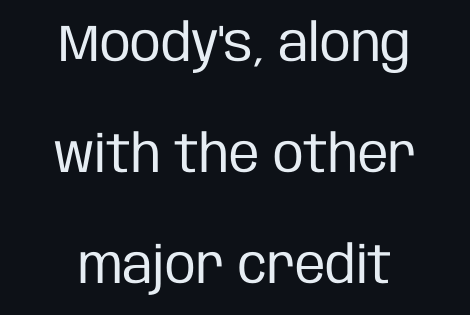
Each new line begins a long way beneath the previous one. Designer's note — italics off, roman on. The horizontal fit of the characters is conventional and even. The typeface chosen for these lines omits serifs. The lines are quadded center. The zone under the glyphs is completely vacant.
